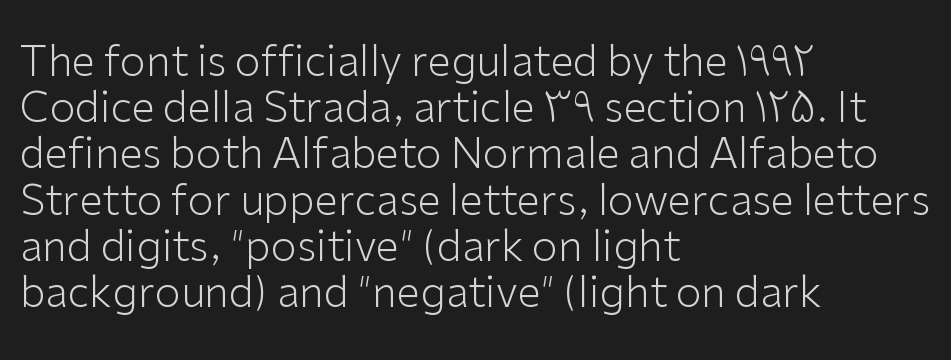
Q: Is the text bold? A: No.
Q: Is the text italic (slanted)? A: No, it is upright.
Q: Is the typeface a serif or a sans-serif typeface? A: Sans-serif.
Q: Is the text underlined? A: No.
Q: How is the paragraph aligned? A: Left-aligned.
Q: Is the spacing between letters normal or unusually wide? A: Normal.
Q: Is the spacing between lines tight, normal or loose? A: Tight.
Q: Width (condensed, normal, or wide)? A: Normal.
Q: Stroke contrast? A: Low.
Q: x-height? A: Medium.
Q: Monospaced? A: No.
